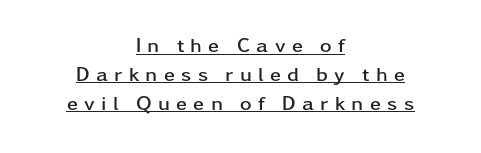
Inter-character spacing is expanded well beyond the font's built-in metrics. Typographic density is high because the face is bold. When letters stand straight like this, we call the style roman or upright. The rendering positions every line midway between the sides.
